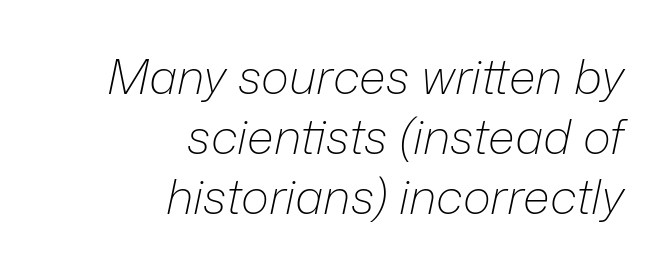
The image shows 48 px light type, italic (leaning right); set right-aligned, normal line spacing (1.25x), normal letter spacing, not underlined; low stroke contrast and a medium x-height.
